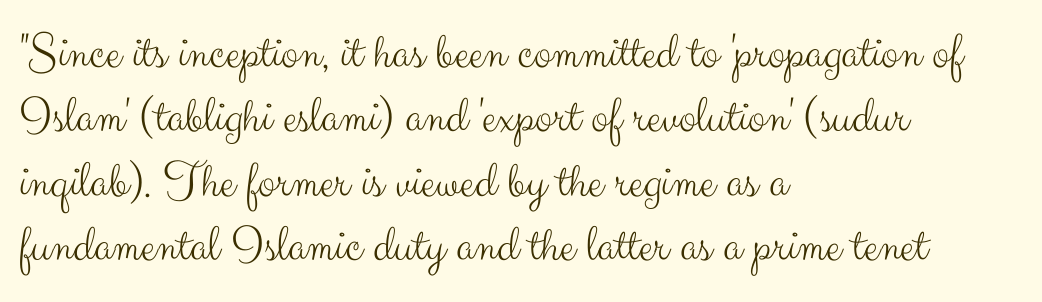
{"serif": "no", "bold": "no", "weight": "light", "width": "normal", "stroke_contrast": "medium", "x_height": "small", "monospaced": "no", "underline": "no", "align": "left", "line_spacing_ratio": 1.24, "letter_spacing": "normal", "letter_spacing_em": 0.0, "glyph_px": 52}
